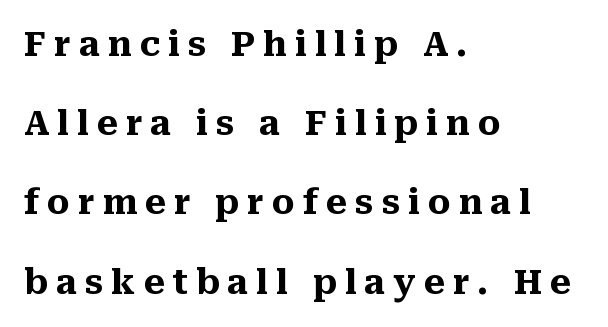
Baseline-to-baseline distance is far greater than the letter height. You can tell it's not italic because the verticals are truly vertical. Letter spacing: wide. Descenders hang freely into open space. Note: serifs present on the glyphs. The lines in this sample share a left origin and differ only in where they stop.
